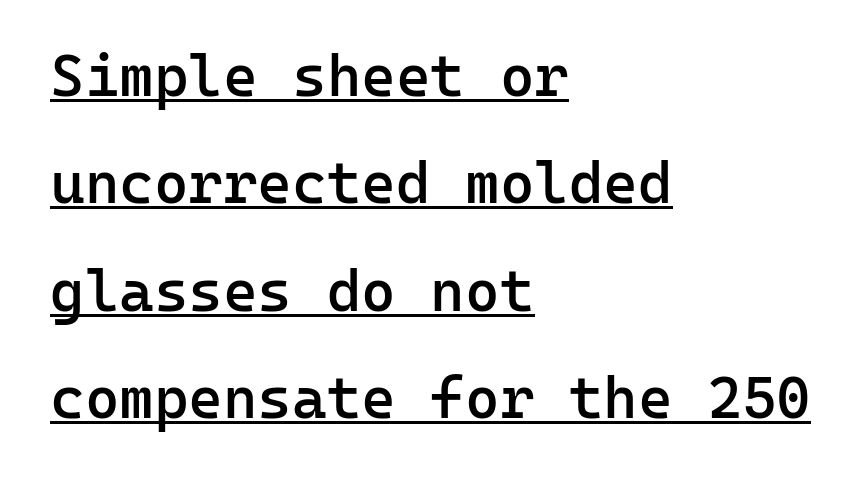
{"serif": "no", "italic": "no", "bold": "semi", "weight": "semibold", "width": "normal", "stroke_contrast": "low", "x_height": "medium", "monospaced": "yes", "underline": "yes", "align": "left", "line_spacing_ratio": 1.82, "letter_spacing": "normal", "letter_spacing_em": 0.0, "glyph_px": 59}
